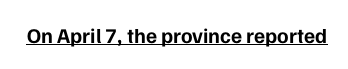
{"italic": "no", "bold": "yes", "underline": "yes", "letter_spacing": "normal", "letter_spacing_em": 0.0, "glyph_px": 21}
